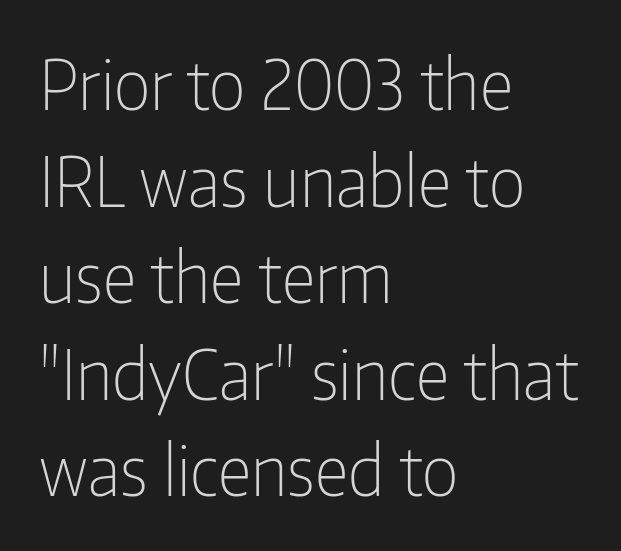
Q: Is the text bold? A: No.
Q: Is the text italic (slanted)? A: No, it is upright.
Q: Is the typeface a serif or a sans-serif typeface? A: Sans-serif.
Q: Is the text underlined? A: No.
Q: How is the paragraph aligned? A: Left-aligned.
Q: Is the spacing between letters normal or unusually wide? A: Normal.
Q: Is the spacing between lines tight, normal or loose? A: Normal.
Q: Width (condensed, normal, or wide)? A: Condensed.
Q: Stroke contrast? A: Low.
Q: x-height? A: Medium.
Q: Monospaced? A: No.
